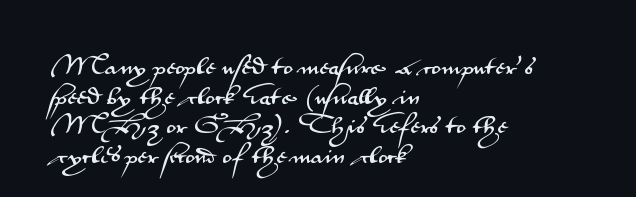
The image shows 20 px text type; set left-aligned, normal line spacing (1.48x), normal letter spacing, not underlined.
